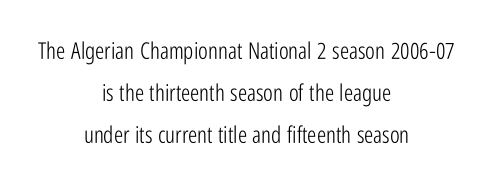
{"italic": "no", "bold": "no", "underline": "no", "align": "center", "line_spacing_ratio": 1.83, "letter_spacing": "normal", "letter_spacing_em": 0.0, "glyph_px": 23}
